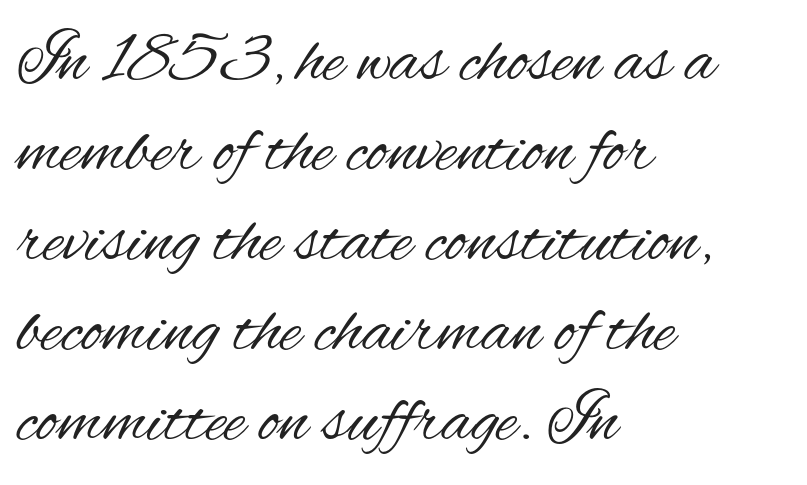
The image shows 72 px regular-weight, condensed sans-serif type; set left-aligned, normal line spacing (1.25x), normal letter spacing, not underlined; medium stroke contrast and a small x-height.
